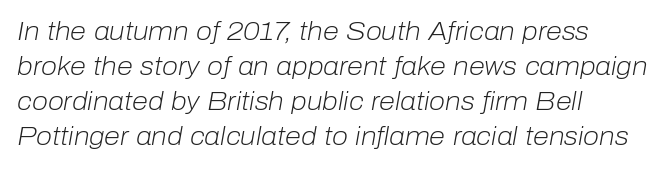
Q: Is the text bold? A: No.
Q: Is the text italic (slanted)? A: Yes, it leans right by about 10 degrees.
Q: Is the text underlined? A: No.
Q: How is the paragraph aligned? A: Left-aligned.
Q: Is the spacing between letters normal or unusually wide? A: Normal.
Q: Is the spacing between lines tight, normal or loose? A: Normal.
